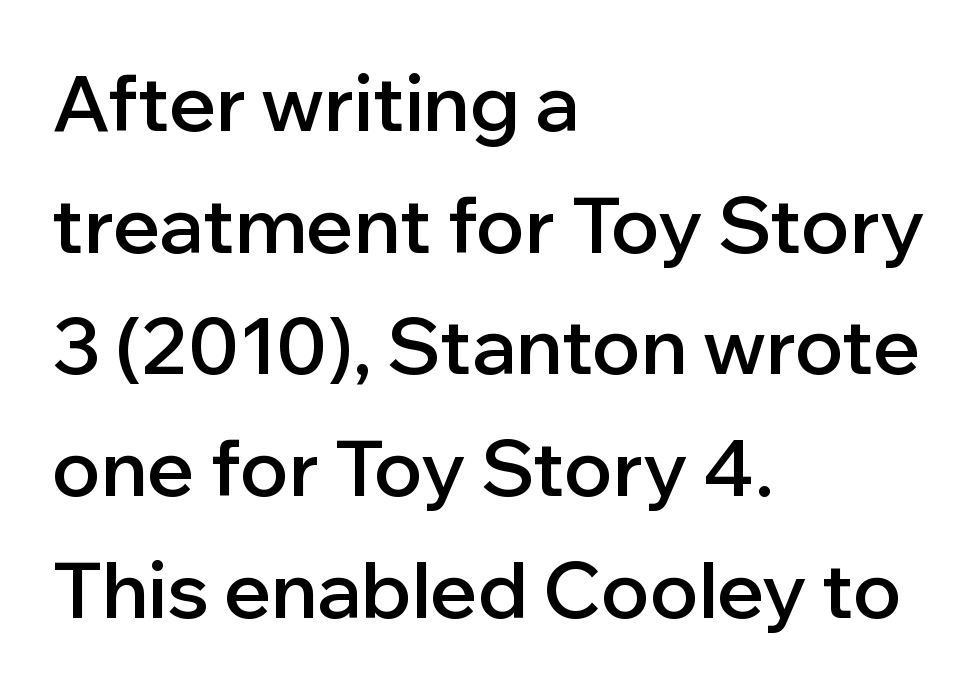
Q: Is the text bold? A: Semi-bold.
Q: Is the text italic (slanted)? A: No, it is upright.
Q: Is the typeface a serif or a sans-serif typeface? A: Sans-serif.
Q: Is the text underlined? A: No.
Q: How is the paragraph aligned? A: Left-aligned.
Q: Is the spacing between letters normal or unusually wide? A: Normal.
Q: Is the spacing between lines tight, normal or loose? A: Normal.
Q: Width (condensed, normal, or wide)? A: Normal.
Q: Stroke contrast? A: Low.
Q: x-height? A: Medium.
Q: Monospaced? A: No.
